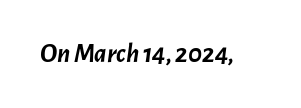
Q: Is the text bold? A: Yes.
Q: Is the text italic (slanted)? A: Yes, it leans right by about 7 degrees.
Q: Is the text underlined? A: No.
Q: Is the spacing between letters normal or unusually wide? A: Normal.
